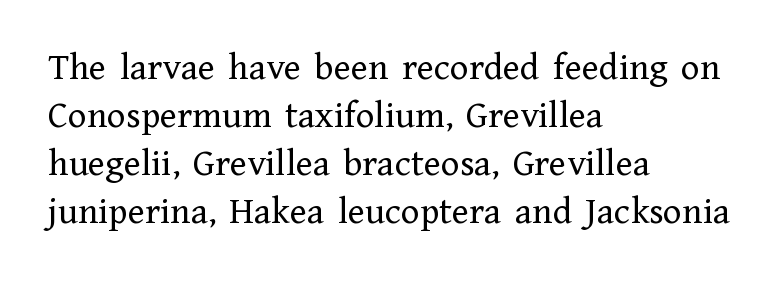
The passage shown is typed in a proportional face where columns would drift. Descenders hang freely into open space. Small tapered or slab feet sit at the stroke ends, so this counts as serif. No extra tracking has been applied to these lines.
